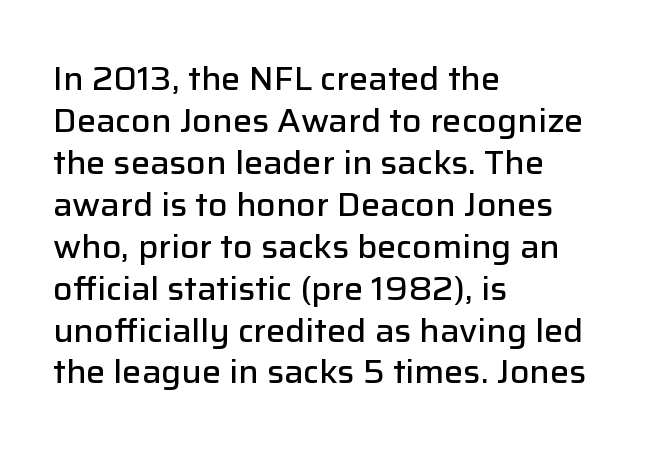
The image shows 32 px semibold sans-serif type, upright; set left-aligned, normal line spacing (1.31x), normal letter spacing, not underlined; low stroke contrast and a medium x-height.
